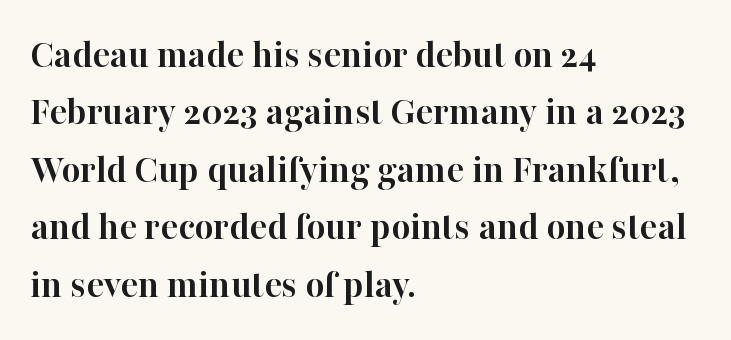
The horizontal fit of the characters is conventional and even. Notice how descenders clear the ascenders below comfortably — that's standard leading. Underlining? Definitely not there. Posture: straight, roman, zero tilt. Is the block centered? No — it sits flush against the left margin.
